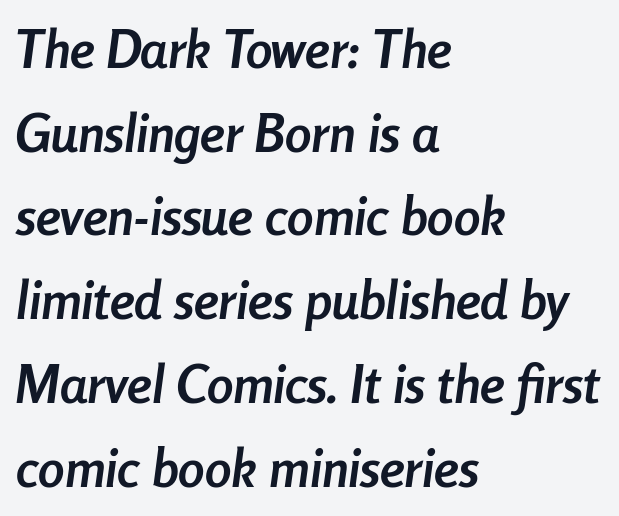
Q: Is the text bold? A: Yes.
Q: Is the text italic (slanted)? A: Yes, it leans right by about 8 degrees.
Q: Is the text underlined? A: No.
Q: How is the paragraph aligned? A: Left-aligned.
Q: Is the spacing between letters normal or unusually wide? A: Normal.
Q: Is the spacing between lines tight, normal or loose? A: Normal.
Q: Width (condensed, normal, or wide)? A: Condensed.
Q: Stroke contrast? A: Low.
Q: x-height? A: Medium.
Q: Monospaced? A: No.
